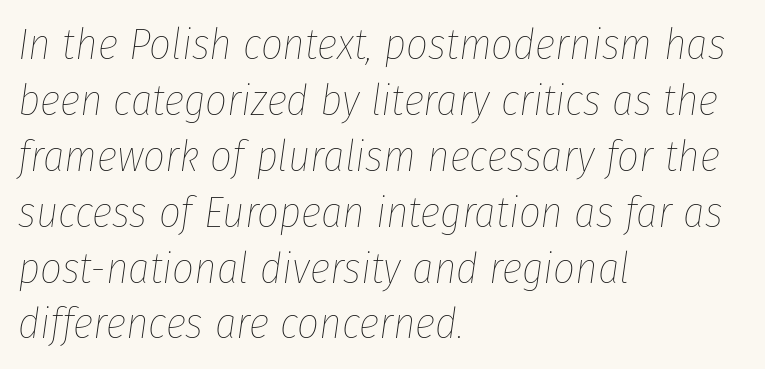
The lines are quadded left. Notice how descenders clear the ascenders below comfortably — that's standard leading. Plain, unruled lines of type. Proportional: the letters do not fall into vertical columns. A quiet, ordinary-to-light weight characterises the typeface.
